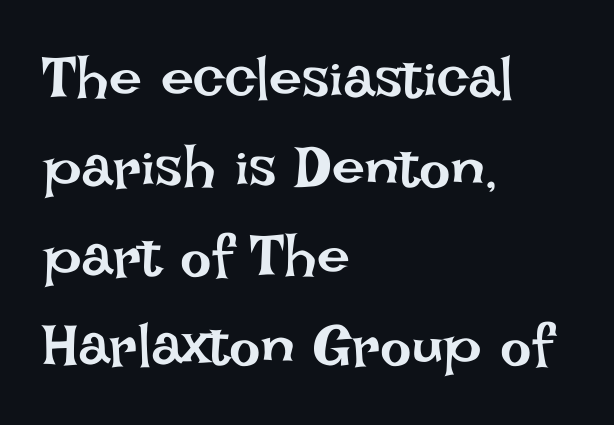
The image shows 59 px regular-weight type, upright; set left-aligned, normal line spacing (1.51x), normal letter spacing, not underlined; low stroke contrast and a large x-height.
